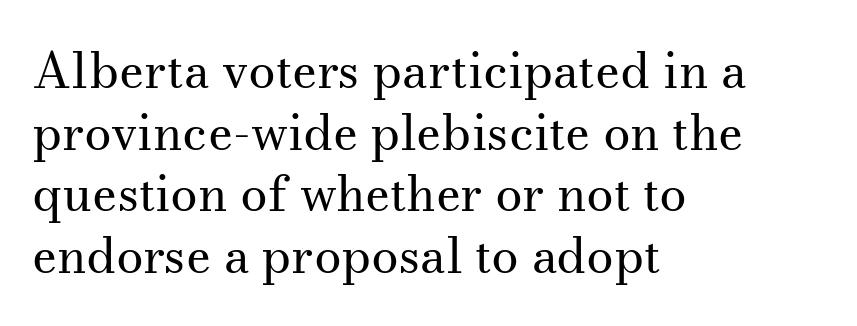
{"serif": "yes", "italic": "no", "bold": "no", "weight": "regular", "width": "normal", "stroke_contrast": "medium", "x_height": "small", "monospaced": "no", "underline": "no", "align": "left", "line_spacing": "normal", "line_spacing_ratio": 1.26, "letter_spacing": "normal", "letter_spacing_em": 0.0, "glyph_px": 49}
